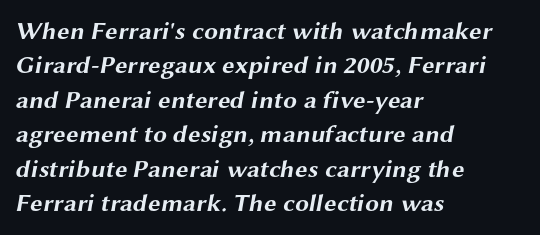
The image shows 25 px bold type; set left-aligned, normal line spacing (1.38x), normal letter spacing, not underlined.
